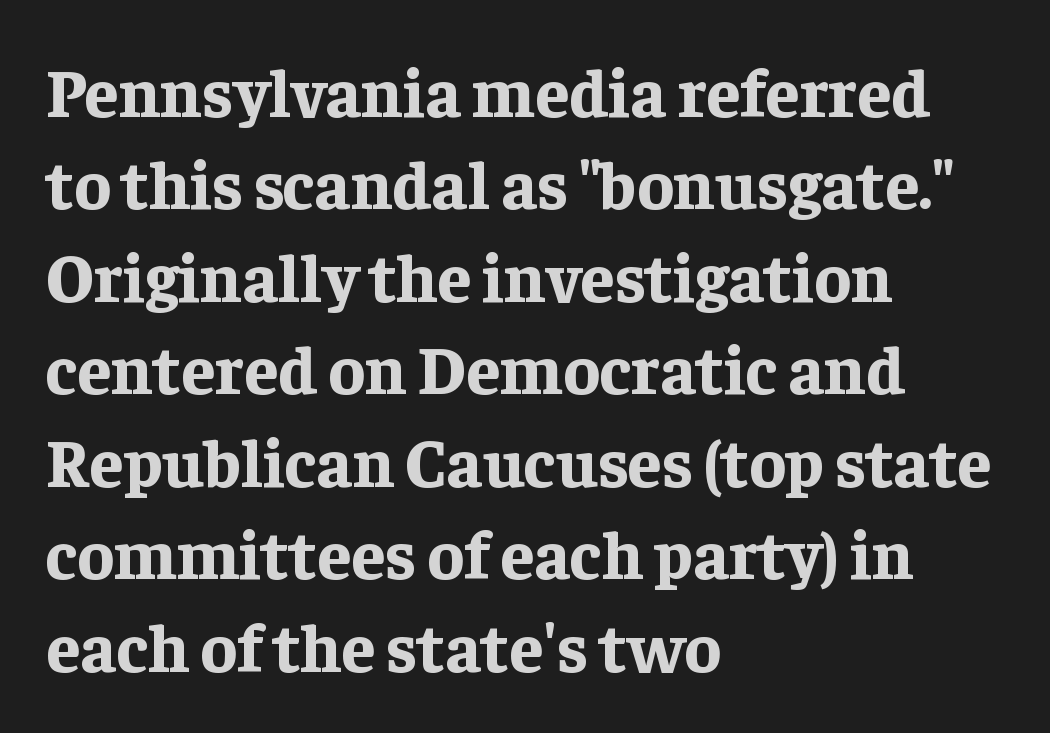
The image shows 68 px bold serif type, upright; set left-aligned, normal line spacing (1.36x), normal letter spacing, not underlined; low stroke contrast and a medium x-height.
